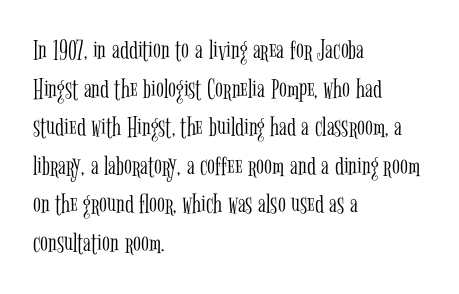
The image shows 29 px light, condensed serif type, upright; set left-aligned, normal line spacing (1.33x), normal letter spacing, not underlined; low stroke contrast and a medium x-height.
